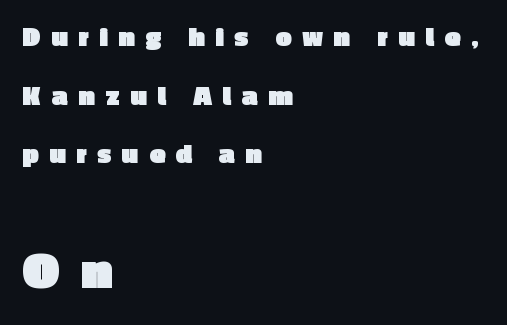
Loosely led — the rows are spread out. Does the type have serifs? No, each stem ends abruptly. Type without underlining. If you drew a line through each stem, it would be perfectly vertical. Varying glyph widths throughout — classic text-font behaviour.
